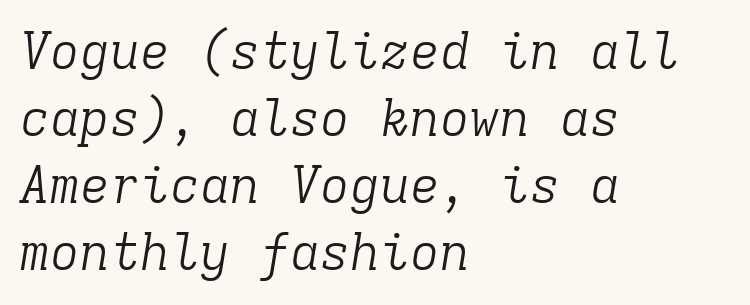
The image shows 50 px light serif type, italic (leaning right), monospaced; set left-aligned, normal line spacing (1.34x), normal letter spacing, not underlined; low stroke contrast and a medium x-height.
